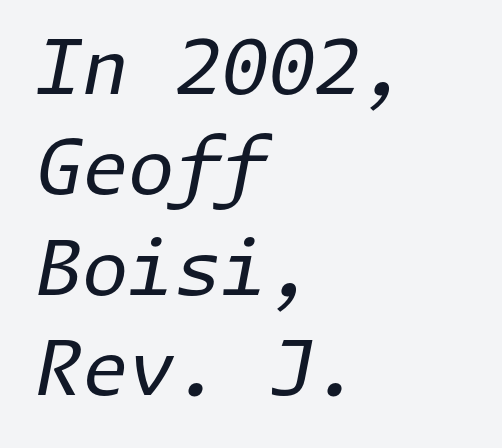
Q: Is the text bold? A: No.
Q: Is the text italic (slanted)? A: Yes, it leans right by about 11 degrees.
Q: Is the text underlined? A: No.
Q: How is the paragraph aligned? A: Left-aligned.
Q: Is the spacing between letters normal or unusually wide? A: Normal.
Q: Is the spacing between lines tight, normal or loose? A: Normal.
Q: Width (condensed, normal, or wide)? A: Normal.
Q: Stroke contrast? A: Low.
Q: x-height? A: Medium.
